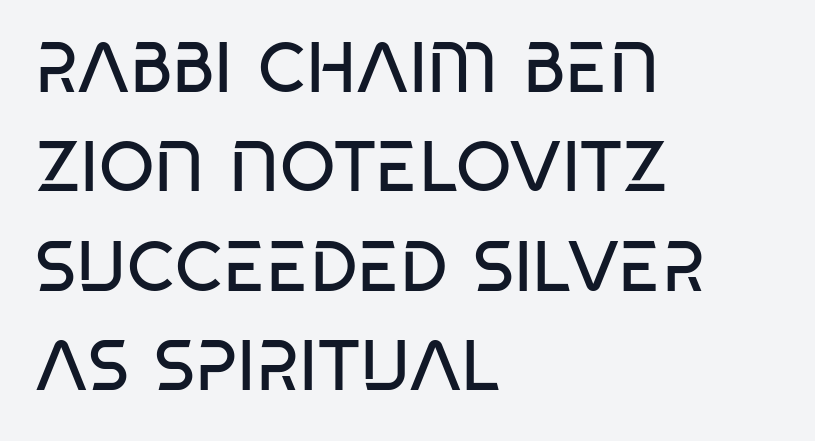
The tracking reads as untouched default to a designer's eye. Vertical strokes here are truly vertical. Stroke thickness stays within the range of a standard reading face or lighter. Are there feet on the stems? There aren't — it's a sans. Each line starts at the same left margin while the right side varies.
